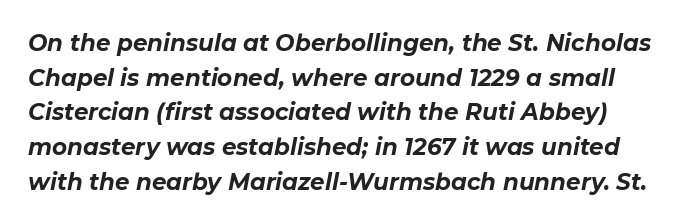
{"italic": "yes", "lean": "right", "slant_degrees": 11, "bold": "yes", "underline": "no", "line_spacing": "normal", "line_spacing_ratio": 1.51, "letter_spacing": "normal", "letter_spacing_em": 0.0, "glyph_px": 23}
